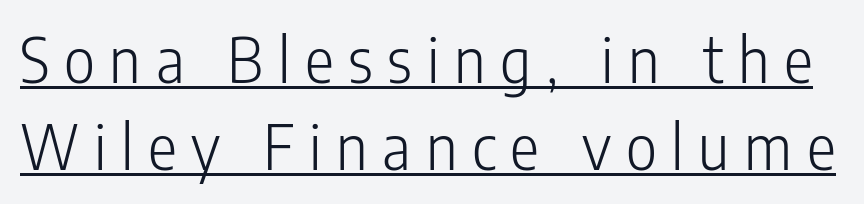
{"serif": "no", "italic": "no", "bold": "no", "weight": "light", "width": "condensed", "stroke_contrast": "low", "x_height": "medium", "monospaced": "no", "underline": "yes", "line_spacing": "normal", "line_spacing_ratio": 1.42, "letter_spacing": "wide", "letter_spacing_em": 0.24, "glyph_px": 61}
